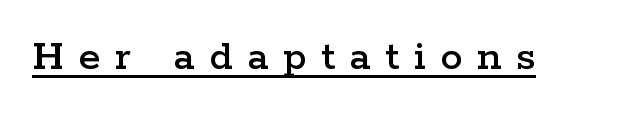
The image shows 45 px wide serif type, upright; set unusually wide letter spacing (+0.32 em), underlined; low stroke contrast and a medium x-height.
